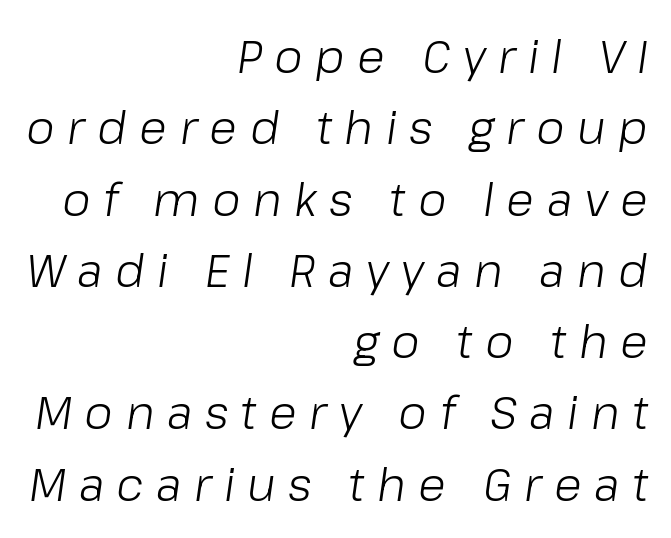
The image shows 46 px light type, italic (leaning right); set right-aligned, normal line spacing (1.55x), unusually wide letter spacing (+0.27 em), not underlined; low stroke contrast and a medium x-height.
